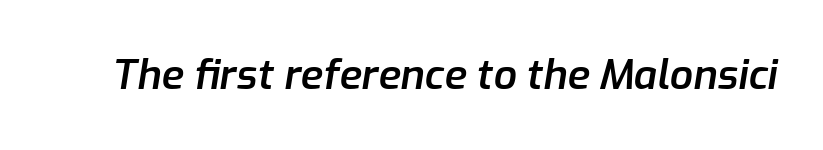
{"italic": "yes", "lean": "right", "slant_degrees": 9, "bold": "semi", "weight": "semibold", "width": "normal", "stroke_contrast": "low", "x_height": "medium", "monospaced": "no", "underline": "no", "letter_spacing": "normal", "letter_spacing_em": 0.0, "glyph_px": 41}
